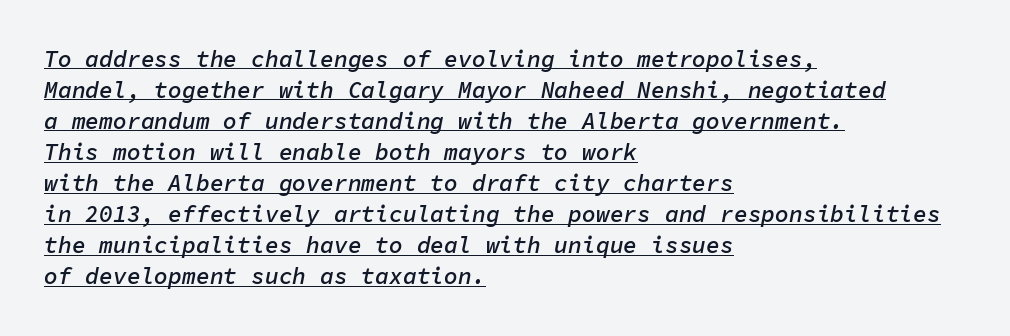
{"italic": "yes", "lean": "right", "slant_degrees": 11, "bold": "semi", "underline": "yes", "align": "left", "line_spacing": "normal", "line_spacing_ratio": 1.35, "letter_spacing": "normal", "letter_spacing_em": 0.0, "glyph_px": 23}
